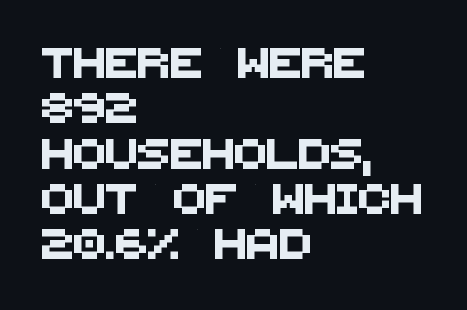
The image shows 30 px sans-serif type; set left-aligned, normal line spacing (1.51x), normal letter spacing, not underlined; medium stroke contrast and a large x-height.
